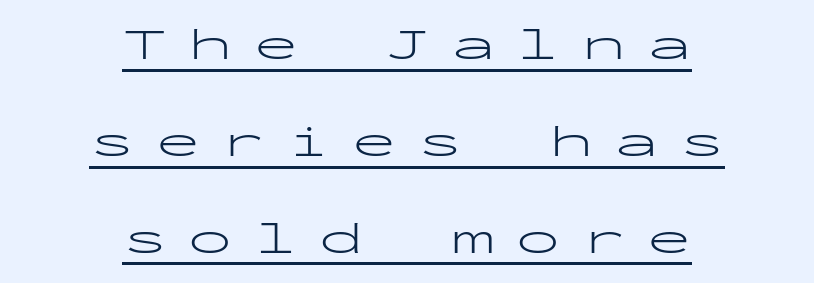
{"serif": "no", "italic": "no", "bold": "no", "weight": "light", "width": "wide", "stroke_contrast": "low", "x_height": "medium", "monospaced": "yes", "underline": "yes", "align": "center", "line_spacing": "loose", "line_spacing_ratio": 2.2, "letter_spacing": "wide", "letter_spacing_em": 0.49, "glyph_px": 44}
